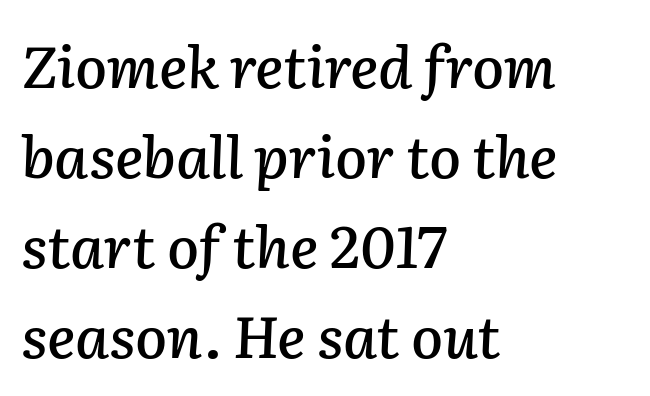
{"italic": "yes", "lean": "right", "slant_degrees": 2, "width": "normal", "stroke_contrast": "low", "x_height": "medium", "monospaced": "no", "underline": "no", "align": "left", "line_spacing": "normal", "line_spacing_ratio": 1.55, "letter_spacing": "normal", "letter_spacing_em": 0.0, "glyph_px": 58}
